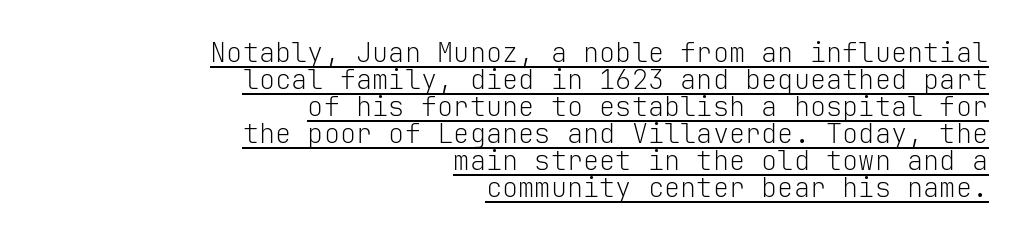
Q: Is the text bold? A: No.
Q: Is the text italic (slanted)? A: No, it is upright.
Q: Is the text underlined? A: Yes.
Q: How is the paragraph aligned? A: Right-aligned.
Q: Is the spacing between letters normal or unusually wide? A: Normal.
Q: Is the spacing between lines tight, normal or loose? A: Tight.
